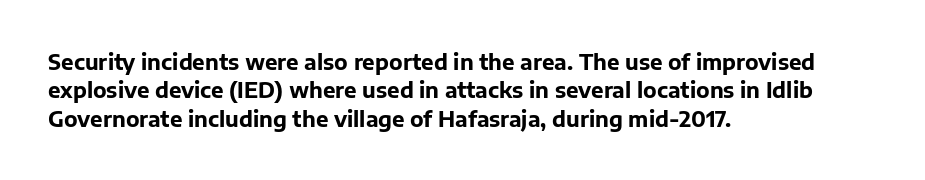
{"italic": "no", "bold": "yes", "underline": "no", "align": "left", "line_spacing": "normal", "line_spacing_ratio": 1.35, "letter_spacing": "normal", "letter_spacing_em": 0.0, "glyph_px": 21}
